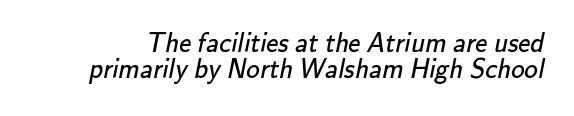
Letters rest on an invisible, unmarked baseline. Default kerning and tracking; the words read as compact shapes. This is not heavy type; no bold has been used. Honestly, the rows look squashed on top of each other.
